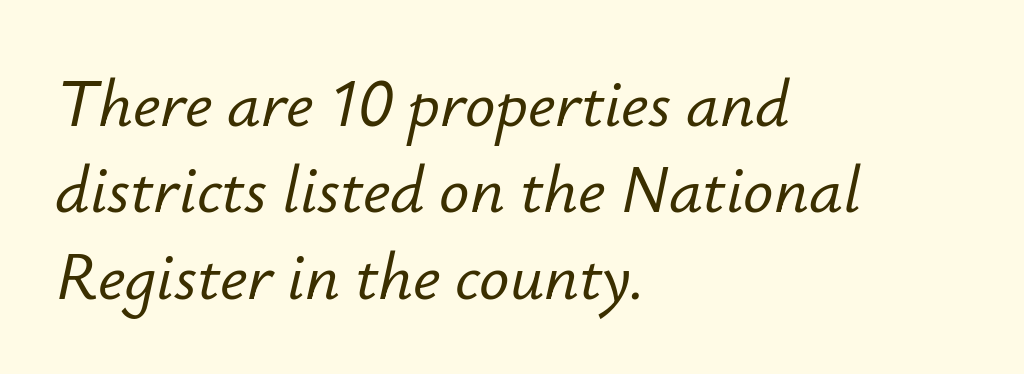
Q: Is the text italic (slanted)? A: Yes, it leans right by about 12 degrees.
Q: Is the text underlined? A: No.
Q: How is the paragraph aligned? A: Left-aligned.
Q: Is the spacing between letters normal or unusually wide? A: Normal.
Q: Is the spacing between lines tight, normal or loose? A: Normal.
Q: Width (condensed, normal, or wide)? A: Normal.
Q: Stroke contrast? A: Low.
Q: x-height? A: Small.
Q: Monospaced? A: No.
